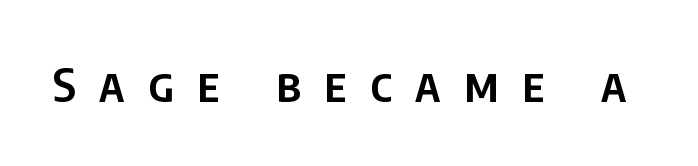
Q: Is the text bold? A: Semi-bold.
Q: Is the text italic (slanted)? A: No, it is upright.
Q: Is the typeface a serif or a sans-serif typeface? A: Sans-serif.
Q: Is the text underlined? A: No.
Q: Is the spacing between letters normal or unusually wide? A: Unusually wide.
Q: Width (condensed, normal, or wide)? A: Condensed.
Q: Stroke contrast? A: Low.
Q: x-height? A: Large.
Q: Monospaced? A: No.
